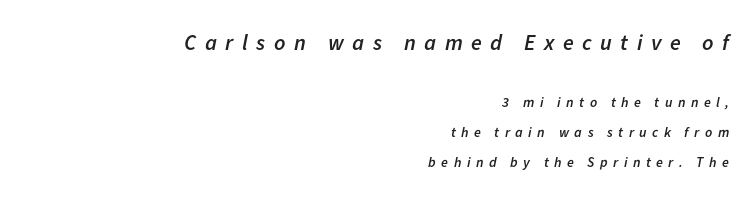
Q: Is the text bold? A: Semi-bold.
Q: Is the text italic (slanted)? A: Yes, it leans right by about 11 degrees.
Q: Is the text underlined? A: No.
Q: How is the paragraph aligned? A: Right-aligned.
Q: Is the spacing between letters normal or unusually wide? A: Unusually wide.
Q: Is the spacing between lines tight, normal or loose? A: Loose.
Q: Which block of text is set in a larger size, the first (top) or the second (bottom)? A: The first (top) one.
